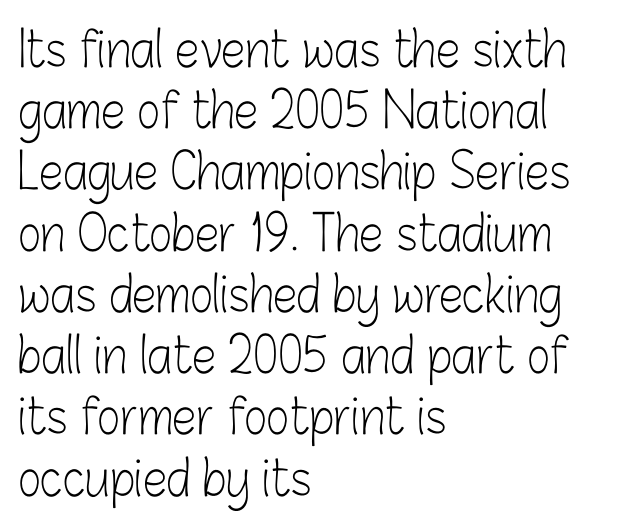
{"serif": "no", "italic": "no", "bold": "no", "weight": "light", "width": "condensed", "stroke_contrast": "low", "x_height": "medium", "monospaced": "no", "underline": "no", "align": "left", "line_spacing": "normal", "line_spacing_ratio": 1.25, "letter_spacing": "normal", "letter_spacing_em": 0.0, "glyph_px": 49}
